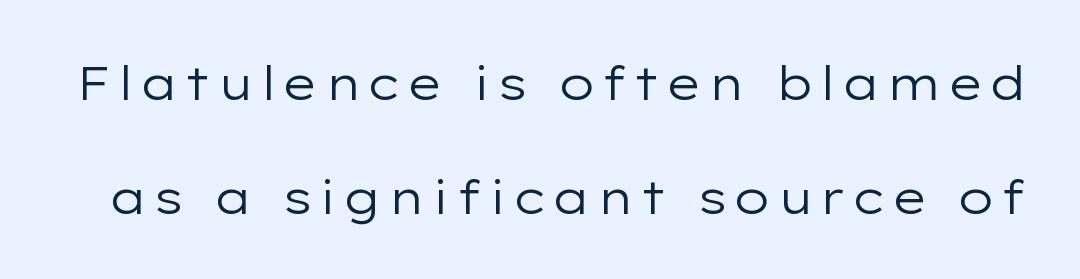
{"serif": "no", "italic": "no", "bold": "no", "weight": "regular", "width": "wide", "stroke_contrast": "low", "x_height": "medium", "monospaced": "no", "underline": "no", "line_spacing": "loose", "line_spacing_ratio": 2.42, "glyph_px": 47}
